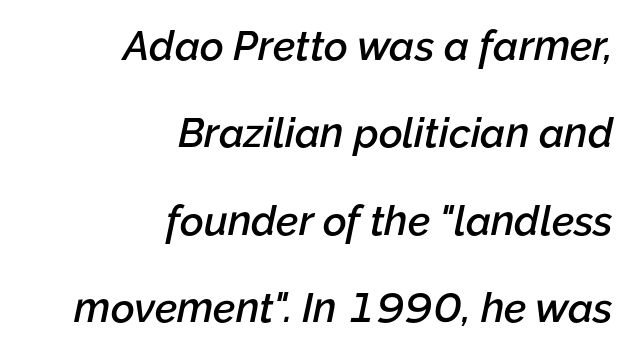
{"italic": "yes", "lean": "right", "slant_degrees": 12, "bold": "semi", "weight": "semibold", "width": "normal", "stroke_contrast": "low", "x_height": "medium", "monospaced": "no", "underline": "no", "align": "right", "line_spacing": "loose", "line_spacing_ratio": 2.13, "letter_spacing": "normal", "letter_spacing_em": 0.0, "glyph_px": 41}
